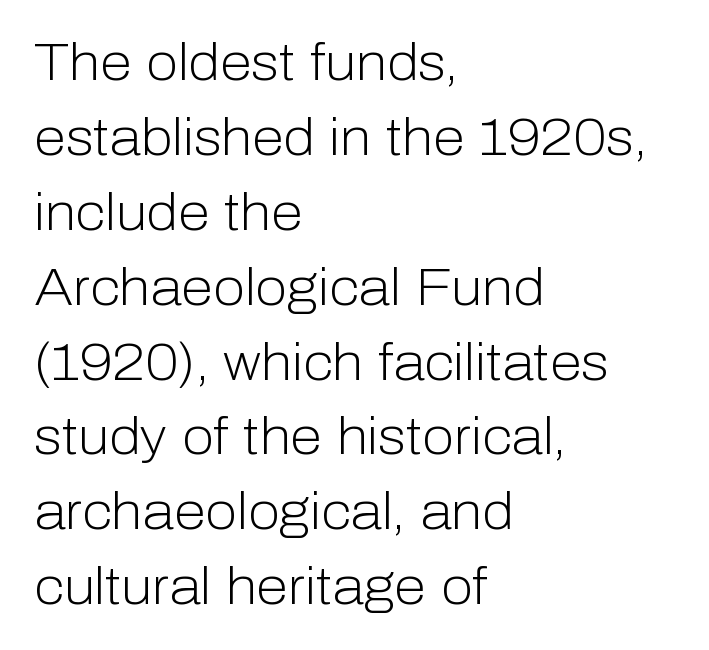
{"serif": "no", "italic": "no", "bold": "no", "weight": "light", "width": "normal", "stroke_contrast": "low", "x_height": "medium", "monospaced": "no", "underline": "no", "align": "left", "line_spacing": "normal", "line_spacing_ratio": 1.44, "letter_spacing": "normal", "letter_spacing_em": 0.0, "glyph_px": 52}
